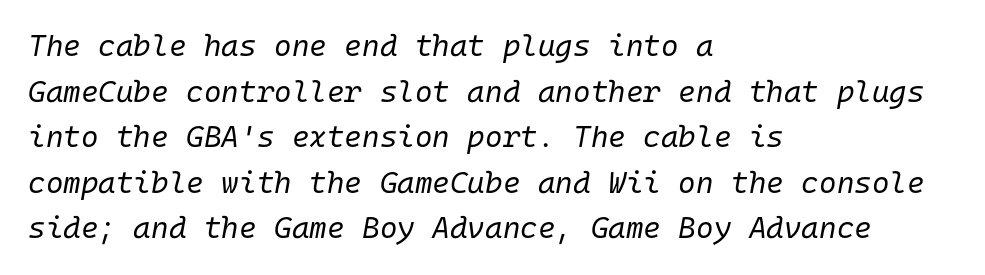
{"italic": "yes", "lean": "right", "slant_degrees": 10, "bold": "no", "weight": "regular", "width": "normal", "stroke_contrast": "low", "x_height": "medium", "monospaced": "yes", "underline": "no", "align": "left", "line_spacing": "normal", "line_spacing_ratio": 1.52, "letter_spacing": "normal", "letter_spacing_em": 0.0, "glyph_px": 30}
